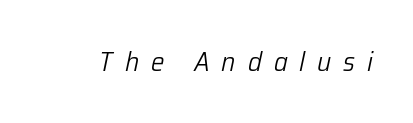
Here the glyphs are tracked loosely, breaking word shapes into spaced letters. Clear beneath every line of the passage. The whole block is typeset with a tilt. The letterforms sit at book weight or below.
